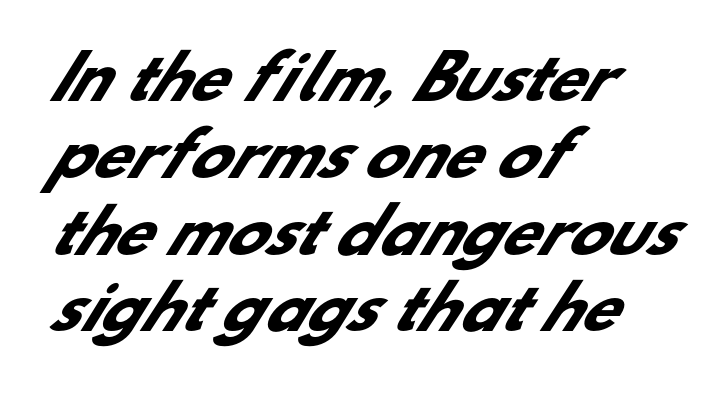
Q: Is the text bold? A: Yes.
Q: Is the typeface a serif or a sans-serif typeface? A: Sans-serif.
Q: Is the text underlined? A: No.
Q: How is the paragraph aligned? A: Left-aligned.
Q: Is the spacing between letters normal or unusually wide? A: Normal.
Q: Is the spacing between lines tight, normal or loose? A: Normal.
Q: Width (condensed, normal, or wide)? A: Normal.
Q: Stroke contrast? A: Low.
Q: x-height? A: Small.
Q: Monospaced? A: No.
